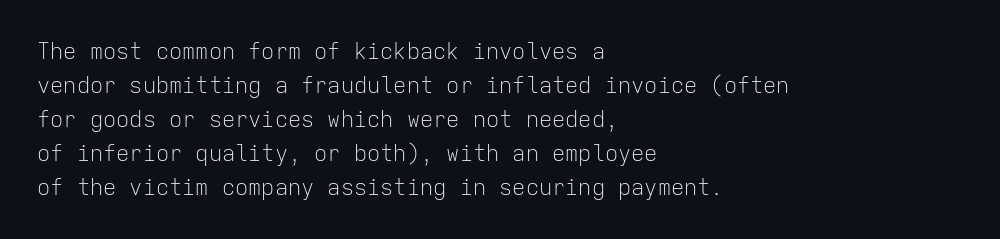
These lines stack with their left ends in a neat column. Any mark beneath the type? The region is blank. Short note: letters normally spaced. The type sits square on the baseline with zero lean.
